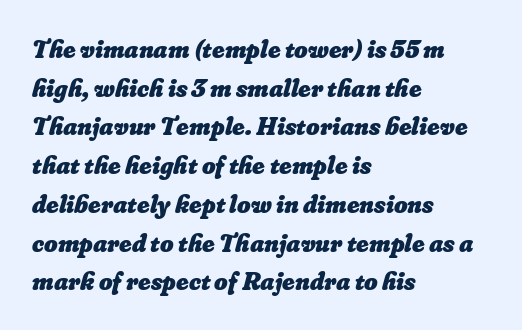
The image shows 26 px bold type; set left-aligned, normal line spacing (1.49x), normal letter spacing, not underlined.
